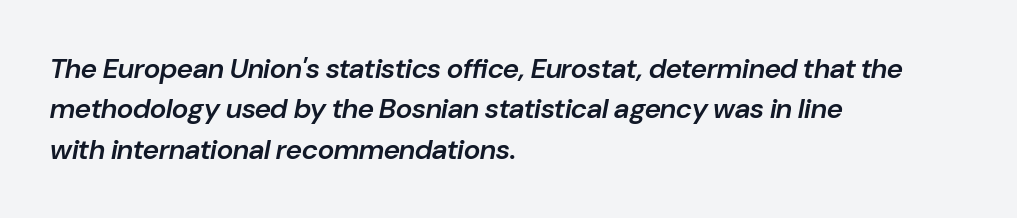
Has an underline been added? It has not. Regular leading. The ragged edge is on the right, which tells us the setting is flush left. In terms of weight, the rendering is demibold, just under bold. Caption: standard tracking, unaltered. Quick note: italic.
